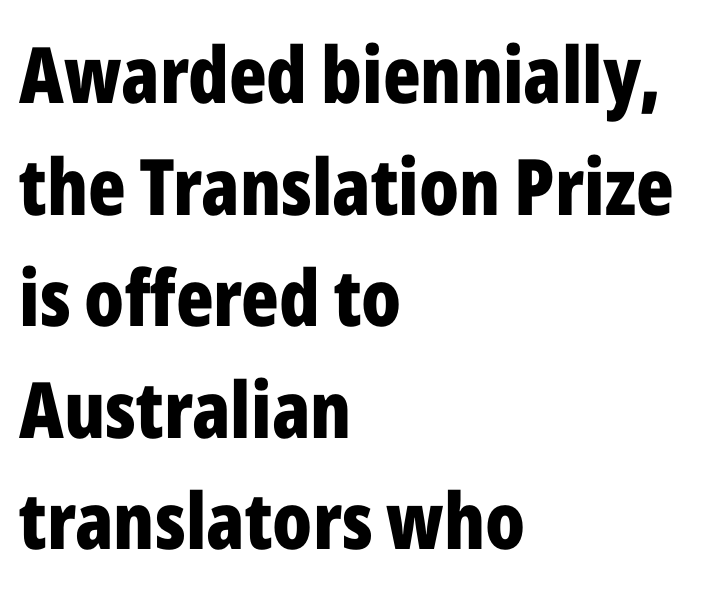
Q: Is the text bold? A: Yes.
Q: Is the text italic (slanted)? A: No, it is upright.
Q: Is the typeface a serif or a sans-serif typeface? A: Sans-serif.
Q: Is the text underlined? A: No.
Q: How is the paragraph aligned? A: Left-aligned.
Q: Is the spacing between letters normal or unusually wide? A: Normal.
Q: Is the spacing between lines tight, normal or loose? A: Normal.
Q: Width (condensed, normal, or wide)? A: Condensed.
Q: Stroke contrast? A: Low.
Q: x-height? A: Medium.
Q: Monospaced? A: No.
